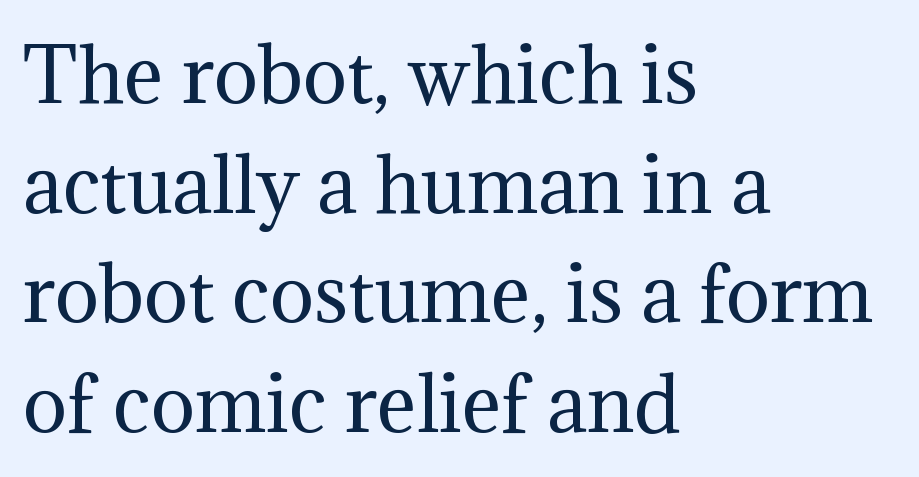
Q: Is the text bold? A: No.
Q: Is the text italic (slanted)? A: No, it is upright.
Q: Is the typeface a serif or a sans-serif typeface? A: Serif.
Q: Is the text underlined? A: No.
Q: How is the paragraph aligned? A: Left-aligned.
Q: Is the spacing between letters normal or unusually wide? A: Normal.
Q: Is the spacing between lines tight, normal or loose? A: Normal.
Q: Width (condensed, normal, or wide)? A: Normal.
Q: Stroke contrast? A: Medium.
Q: x-height? A: Medium.
Q: Monospaced? A: No.
